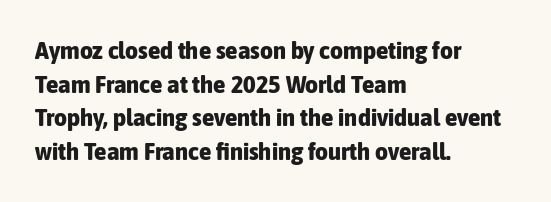
{"italic": "no", "bold": "yes", "underline": "no", "align": "left", "line_spacing": "normal", "line_spacing_ratio": 1.35, "letter_spacing": "normal", "letter_spacing_em": 0.0, "glyph_px": 25}
